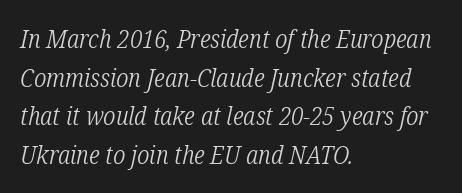
Whoever set this chose a conventional vertical rhythm. The passage is arranged the way most books set body copy — flush left. The letterforms sit shoulder to shoulder at normal distance. Slant detected: the letters are inclined. Honestly, there is no underline to notice here at all. The typesetting does not lean heavy: it is not bold.
